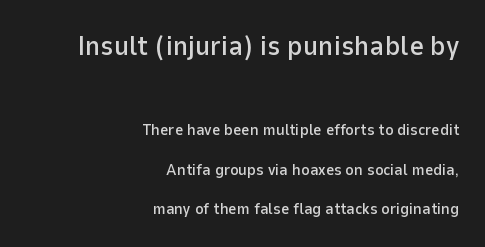
{"serif": "no", "italic": "no", "width": "normal", "stroke_contrast": "low", "x_height": "medium", "monospaced": "no", "underline": "no", "align": "right", "line_spacing": "loose", "line_spacing_ratio": 2.48, "letter_spacing": "normal", "letter_spacing_em": 0.0, "larger_block": "first", "size_ratio": 1.75, "glyph_px": 28}
